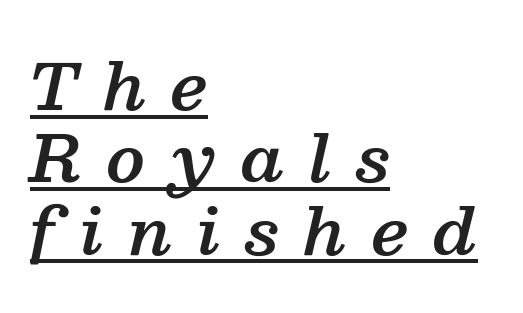
The image shows 64 px semibold serif type, italic (leaning right); set left-aligned, tight line spacing (1.13x), unusually wide letter spacing (+0.39 em), underlined; medium stroke contrast and a medium x-height.
